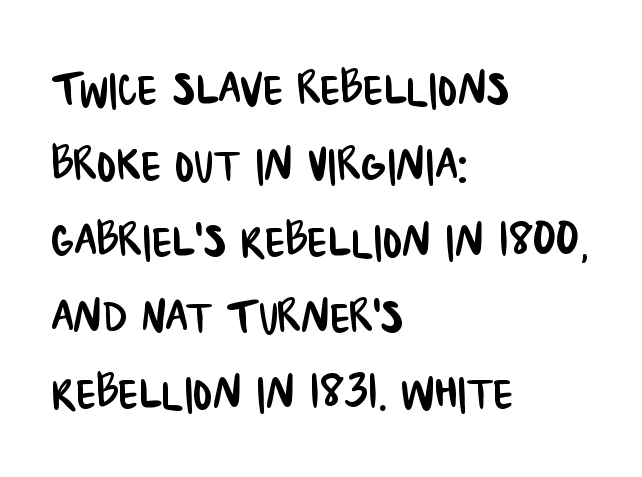
Q: Is the typeface a serif or a sans-serif typeface? A: Sans-serif.
Q: Is the text underlined? A: No.
Q: How is the paragraph aligned? A: Left-aligned.
Q: Is the spacing between letters normal or unusually wide? A: Normal.
Q: Is the spacing between lines tight, normal or loose? A: Normal.
Q: Width (condensed, normal, or wide)? A: Condensed.
Q: Stroke contrast? A: Low.
Q: x-height? A: Large.
Q: Monospaced? A: No.
